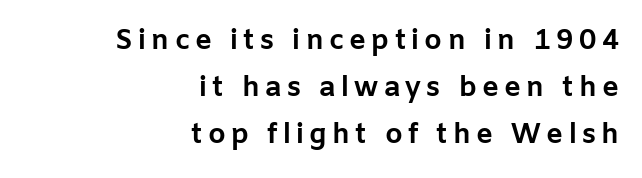
{"serif": "no", "italic": "no", "bold": "yes", "weight": "bold", "width": "normal", "stroke_contrast": "low", "x_height": "medium", "monospaced": "no", "underline": "no", "align": "right", "line_spacing": "normal", "line_spacing_ratio": 1.67, "glyph_px": 28}
